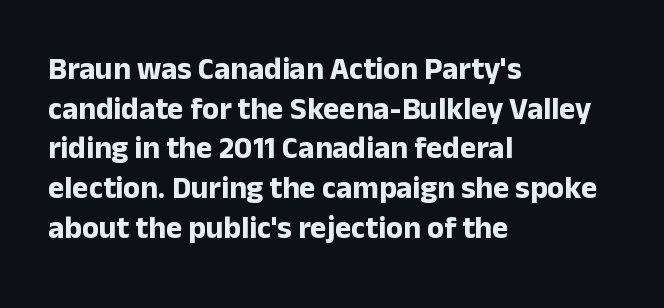
Typographically, this falls in the sans-serif category. Regular leading. Each letter keeps its own natural width here, so spacing adapts to shape. Descenders hang freely into open space. Summary of weight: heavy, a full bold. Quick note: not italic, upright.
